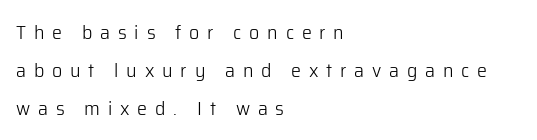
{"italic": "no", "bold": "no", "underline": "no", "align": "left", "line_spacing_ratio": 1.89, "letter_spacing": "wide", "letter_spacing_em": 0.39, "glyph_px": 20}
